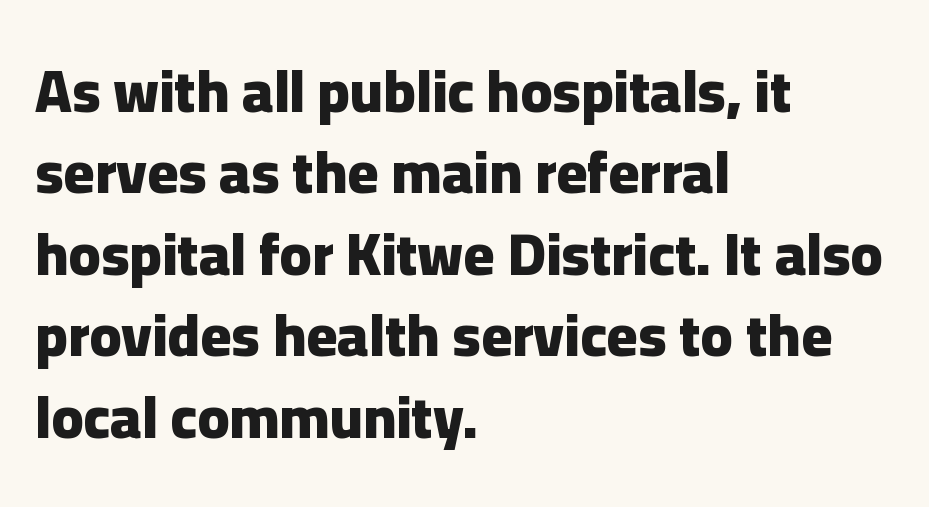
The image shows 59 px heavy sans-serif type, upright; set left-aligned, normal line spacing (1.38x), normal letter spacing, not underlined; low stroke contrast and a medium x-height.
